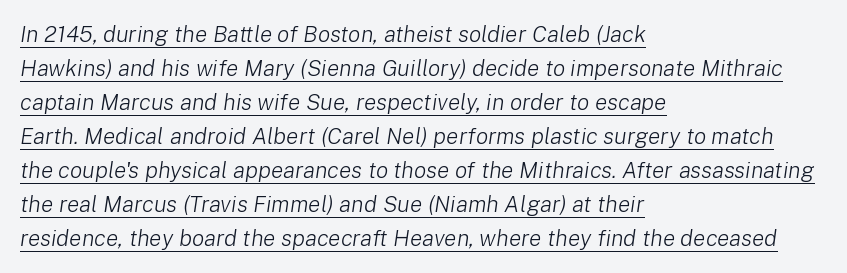
The image shows 23 px text type, italic (leaning right); set left-aligned, normal line spacing (1.48x), normal letter spacing, underlined.
